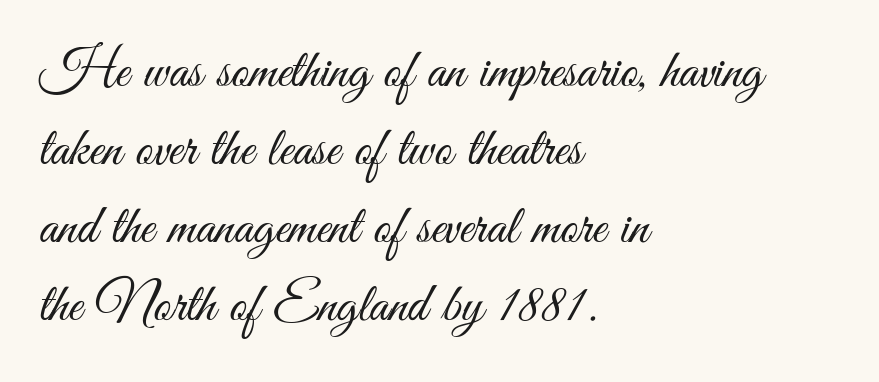
{"serif": "no", "bold": "no", "weight": "light", "width": "condensed", "stroke_contrast": "medium", "x_height": "small", "monospaced": "no", "underline": "no", "align": "left", "line_spacing": "normal", "line_spacing_ratio": 1.42, "letter_spacing": "normal", "letter_spacing_em": 0.0, "glyph_px": 55}
